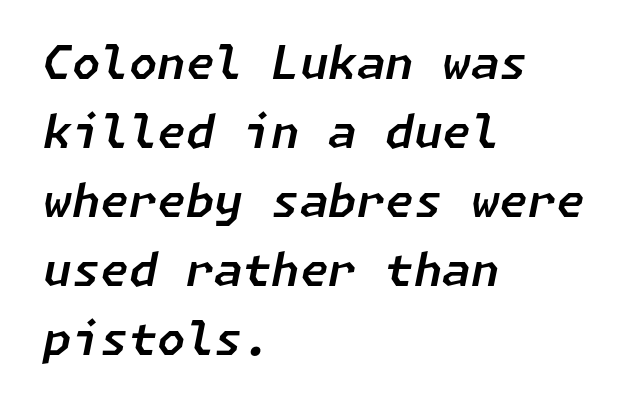
The image shows 46 px text type, italic (leaning right); set left-aligned, normal line spacing (1.5x), normal letter spacing, not underlined; low stroke contrast and a medium x-height.
